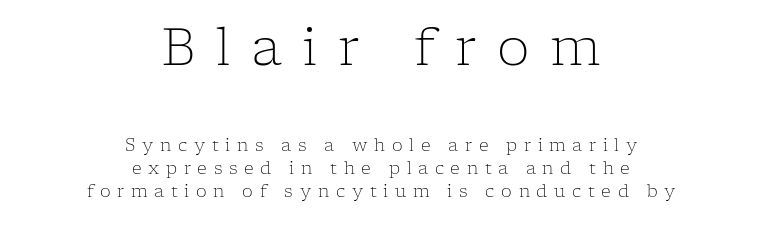
The image shows 52 px light serif type, upright; set centered, normal line spacing (1.35x), unusually wide letter spacing (+0.39 em), not underlined; the first (top) block is 3.06x larger; low stroke contrast and a medium x-height.
